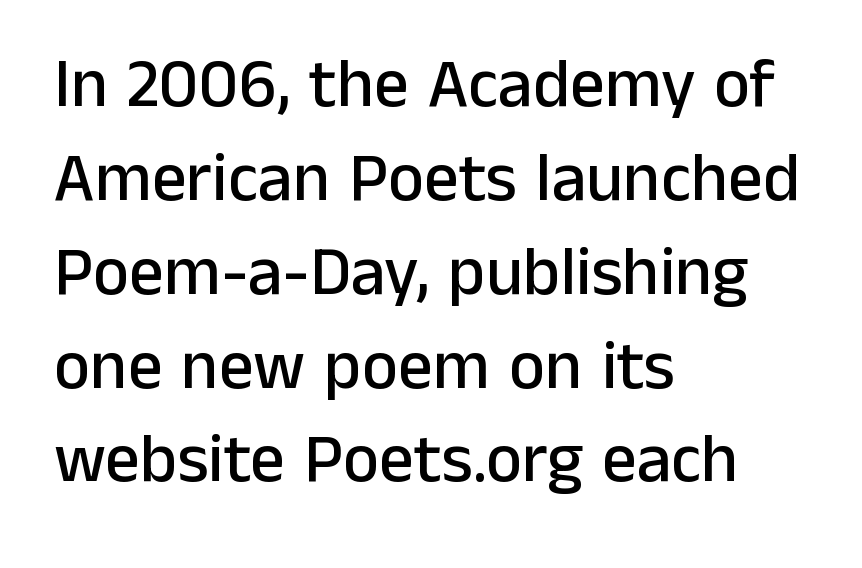
The image shows 69 px sans-serif type, upright; set left-aligned, normal line spacing (1.36x), normal letter spacing, not underlined; low stroke contrast and a medium x-height.
